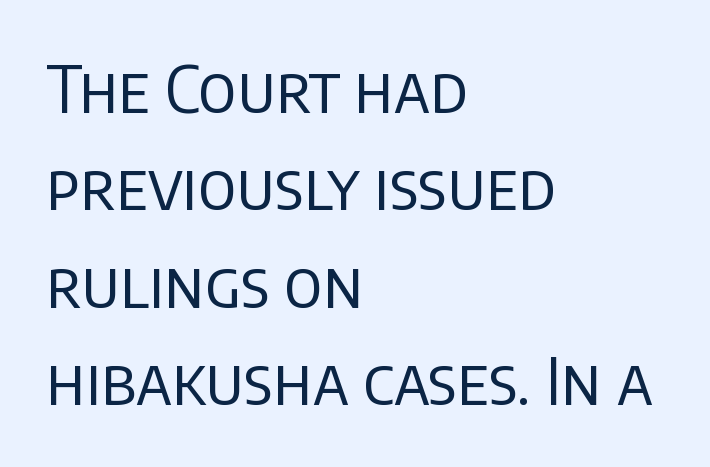
The image shows 65 px regular-weight sans-serif type, upright; set left-aligned, normal line spacing (1.5x), normal letter spacing, not underlined; low stroke contrast and a large x-height.
